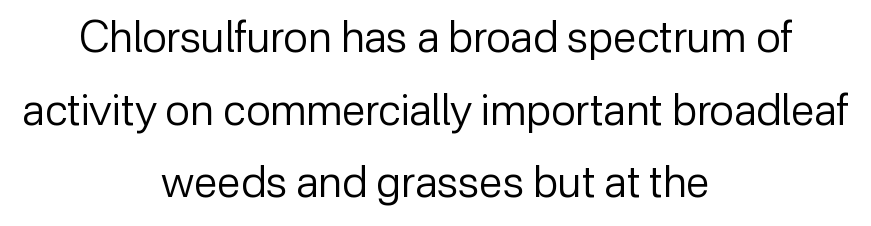
Q: Is the text bold? A: No.
Q: Is the text italic (slanted)? A: No, it is upright.
Q: Is the typeface a serif or a sans-serif typeface? A: Sans-serif.
Q: Is the text underlined? A: No.
Q: How is the paragraph aligned? A: Centered.
Q: Is the spacing between letters normal or unusually wide? A: Normal.
Q: Is the spacing between lines tight, normal or loose? A: Normal.
Q: Width (condensed, normal, or wide)? A: Normal.
Q: Stroke contrast? A: Low.
Q: x-height? A: Medium.
Q: Monospaced? A: No.
